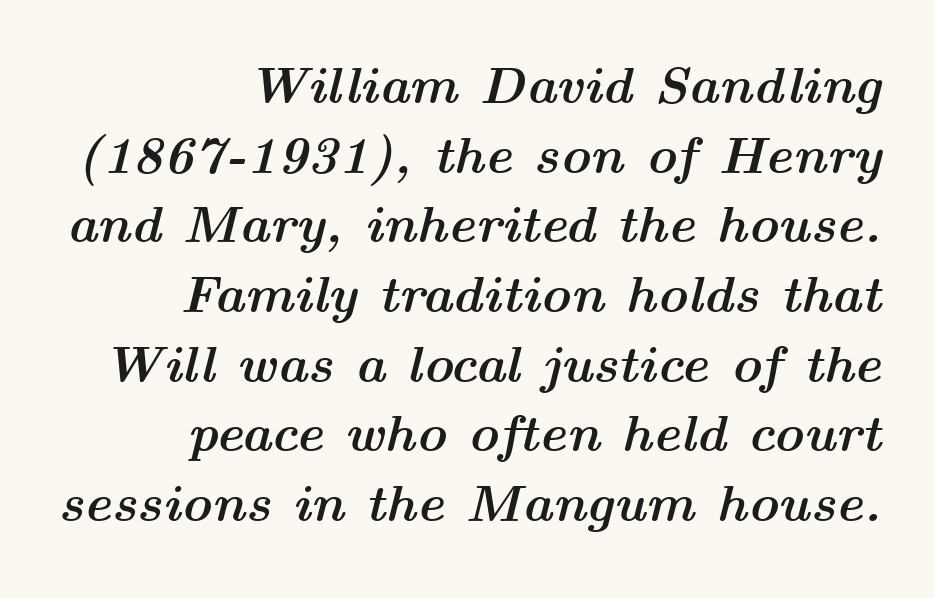
{"italic": "yes", "lean": "right", "slant_degrees": 14, "bold": "yes", "weight": "semibold", "width": "wide", "stroke_contrast": "medium", "x_height": "medium", "monospaced": "no", "underline": "no", "align": "right", "line_spacing": "normal", "line_spacing_ratio": 1.34, "letter_spacing": "normal", "letter_spacing_em": 0.0, "glyph_px": 52}
